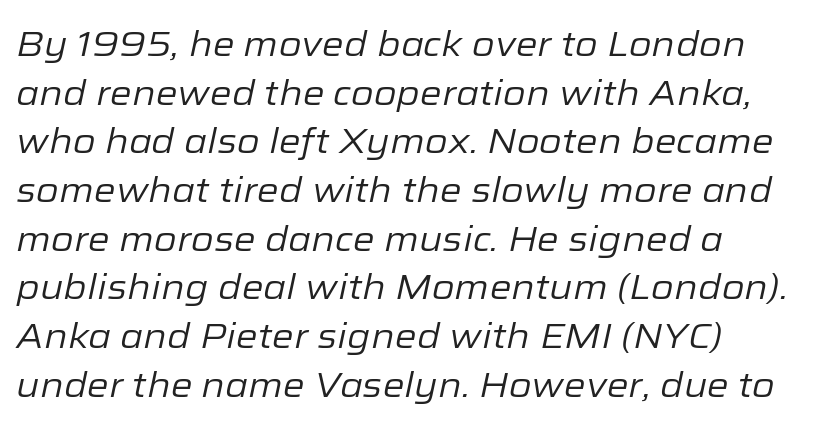
{"italic": "yes", "lean": "right", "slant_degrees": 12, "bold": "no", "weight": "regular", "width": "normal", "stroke_contrast": "low", "x_height": "medium", "monospaced": "no", "underline": "no", "align": "left", "line_spacing": "normal", "line_spacing_ratio": 1.39, "letter_spacing": "normal", "letter_spacing_em": 0.0, "glyph_px": 35}
